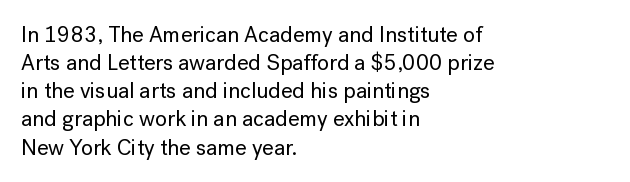
Q: Is the text italic (slanted)? A: No, it is upright.
Q: Is the text underlined? A: No.
Q: How is the paragraph aligned? A: Left-aligned.
Q: Is the spacing between letters normal or unusually wide? A: Normal.
Q: Is the spacing between lines tight, normal or loose? A: Normal.
